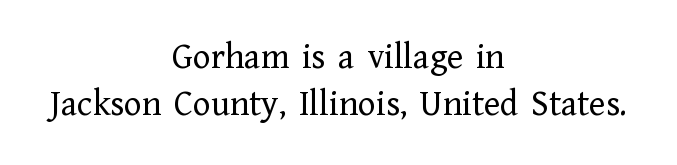
The image shows 37 px regular-weight serif type, upright; set centered, normal line spacing (1.28x), normal letter spacing, not underlined; low stroke contrast and a medium x-height.
